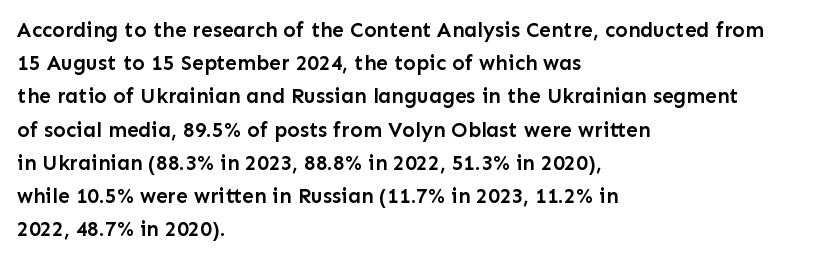
A typesetter would call this zero additional tracking. The foot of each line stays bare and open. Whoever set this chose a conventional vertical rhythm. Short and long lines alike share a common starting point at left. Stems and bowls a touch heavier than normal — semibold. The lettering stays uniformly vertical, giving the passage a roman look.
